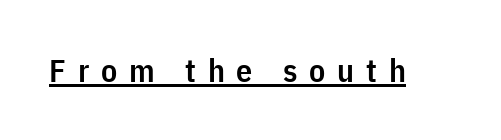
The characters display no serif detailing; their extremities are plain. The typesetting leans somewhat heavy: a semibold. The letters stand upright; this is a roman face. In designer terms, the underline attribute is active on this setting. Varying glyph widths throughout — classic text-font behaviour. The letters are spread apart with noticeably loose tracking.
